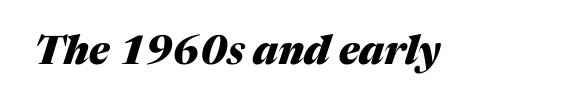
The image shows 39 px heavy type, italic (leaning right); set normal letter spacing, not underlined; medium stroke contrast and a medium x-height.
